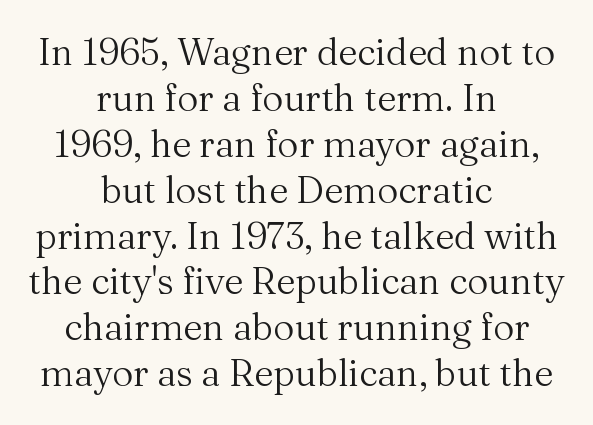
The image shows 37 px regular-weight serif type, upright; set centered, line spacing 1.24x, normal letter spacing, not underlined; medium stroke contrast and a medium x-height.
